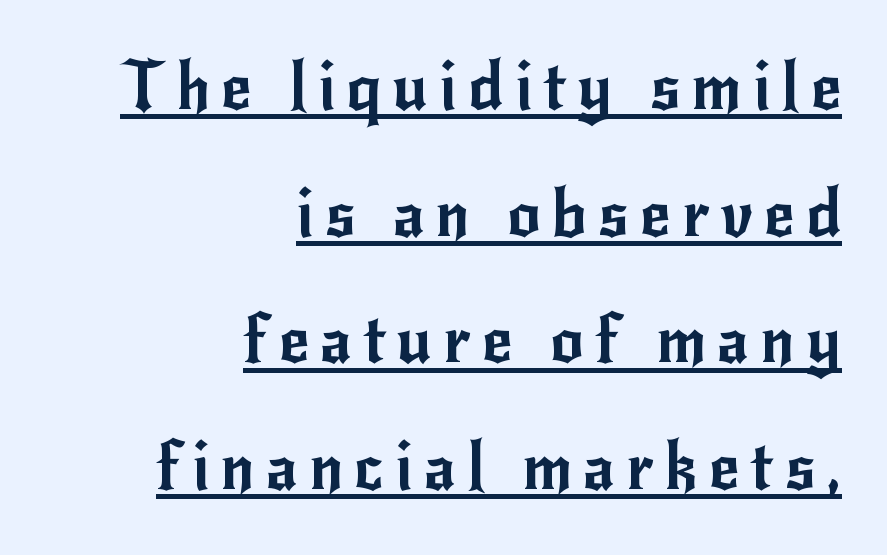
Alignment: flush right. A typesetter would mark this as roman, not italic. Successive baselines arrive slowly, with a big drop between each. What decoration does the sample have? An underline. Note: no serifs on the glyphs.
